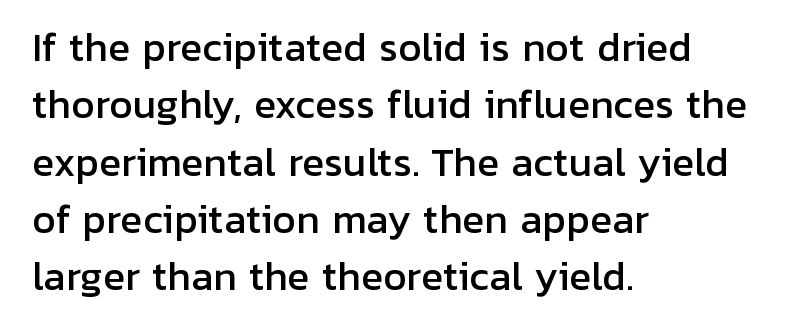
Check where the strokes stop: nothing finishes them off — pure sans. Whoever set this chose a conventional vertical rhythm. Ordinary non-slanted type is in use. Underlining? Definitely not there. Line starts are locked; line ends wander. These lines are rendered in a variable-pitch font.
